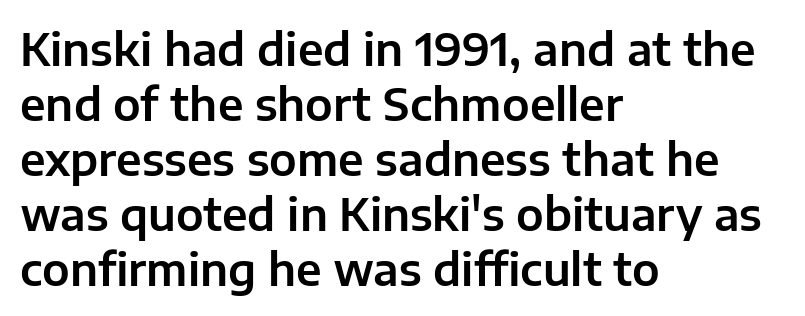
The image shows 44 px sans-serif type, upright; set left-aligned, normal line spacing (1.25x), normal letter spacing, not underlined; low stroke contrast and a medium x-height.
